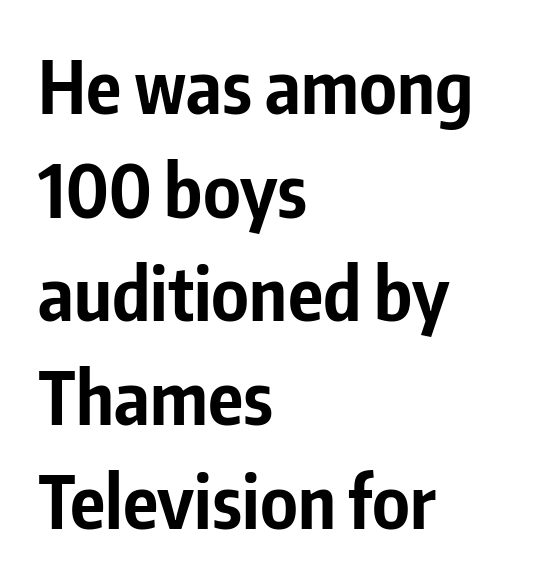
The image shows 73 px bold, condensed sans-serif type, upright; set left-aligned, normal line spacing (1.42x), normal letter spacing, not underlined; low stroke contrast and a medium x-height.
